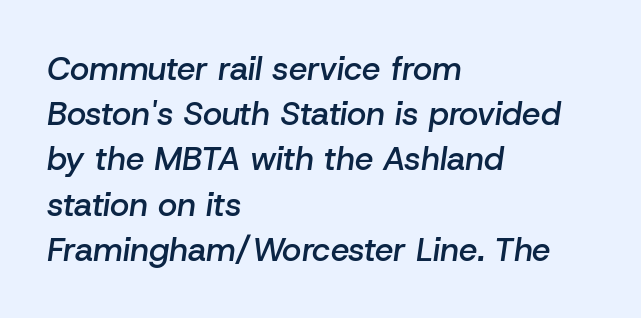
This is oblique type, the kind used for emphasis or titles. Honestly, the letter spacing is just normal — you wouldn't notice it. These lines stack with their left ends in a neat column. Its strokes are somewhat broadened, the hallmark of semibold type.
